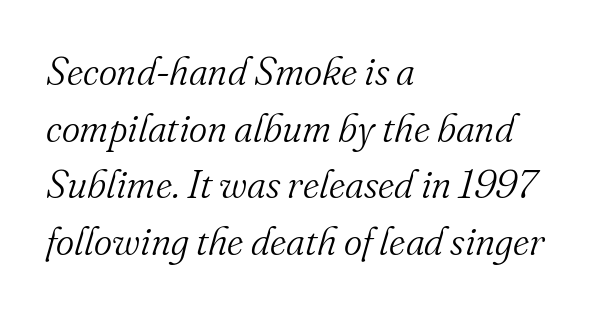
{"serif": "yes", "italic": "yes", "lean": "right", "slant_degrees": 16, "bold": "no", "weight": "light", "width": "normal", "stroke_contrast": "medium", "x_height": "small", "monospaced": "no", "underline": "no", "align": "left", "line_spacing": "normal", "line_spacing_ratio": 1.45, "letter_spacing": "normal", "letter_spacing_em": 0.0, "glyph_px": 39}
